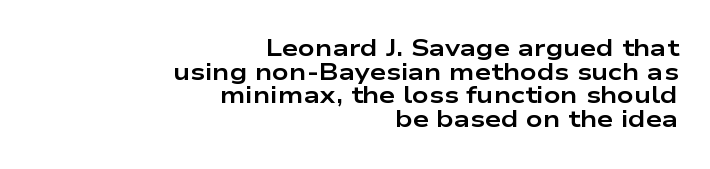
{"italic": "no", "bold": "yes", "underline": "no", "align": "right", "line_spacing": "tight", "line_spacing_ratio": 1.03, "letter_spacing": "normal", "letter_spacing_em": 0.0, "glyph_px": 23}
